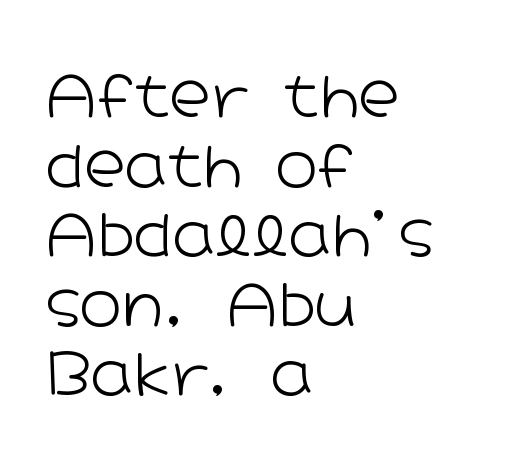
{"serif": "no", "italic": "no", "bold": "no", "weight": "light", "width": "wide", "stroke_contrast": "low", "x_height": "medium", "monospaced": "no", "underline": "no", "align": "left", "line_spacing_ratio": 1.22, "letter_spacing": "normal", "letter_spacing_em": 0.0, "glyph_px": 57}
